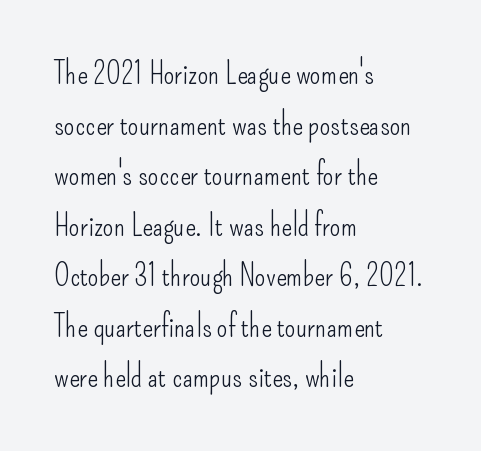
Q: Is the text bold? A: No.
Q: Is the text italic (slanted)? A: No, it is upright.
Q: Is the typeface a serif or a sans-serif typeface? A: Sans-serif.
Q: Is the text underlined? A: No.
Q: How is the paragraph aligned? A: Left-aligned.
Q: Is the spacing between letters normal or unusually wide? A: Normal.
Q: Is the spacing between lines tight, normal or loose? A: Normal.
Q: Width (condensed, normal, or wide)? A: Condensed.
Q: Stroke contrast? A: Low.
Q: x-height? A: Small.
Q: Monospaced? A: No.
